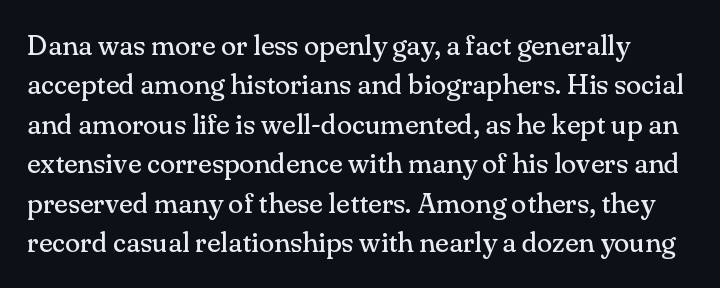
The image shows 28 px regular-weight serif type, upright; set normal line spacing (1.41x), normal letter spacing, not underlined; medium stroke contrast and a small x-height.
